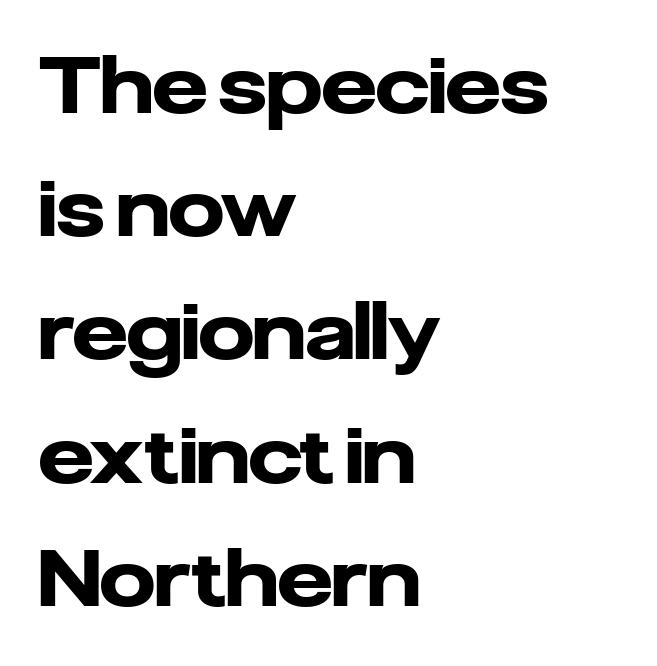
Q: Is the text bold? A: Yes.
Q: Is the text italic (slanted)? A: No, it is upright.
Q: Is the typeface a serif or a sans-serif typeface? A: Sans-serif.
Q: Is the text underlined? A: No.
Q: How is the paragraph aligned? A: Left-aligned.
Q: Is the spacing between letters normal or unusually wide? A: Normal.
Q: Is the spacing between lines tight, normal or loose? A: Normal.
Q: Width (condensed, normal, or wide)? A: Normal.
Q: Stroke contrast? A: Low.
Q: x-height? A: Medium.
Q: Monospaced? A: No.
